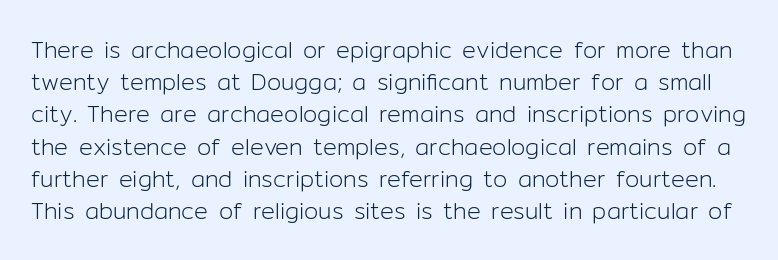
{"italic": "no", "bold": "no", "underline": "no", "line_spacing": "normal", "line_spacing_ratio": 1.4, "letter_spacing": "normal", "letter_spacing_em": 0.0, "glyph_px": 23}
